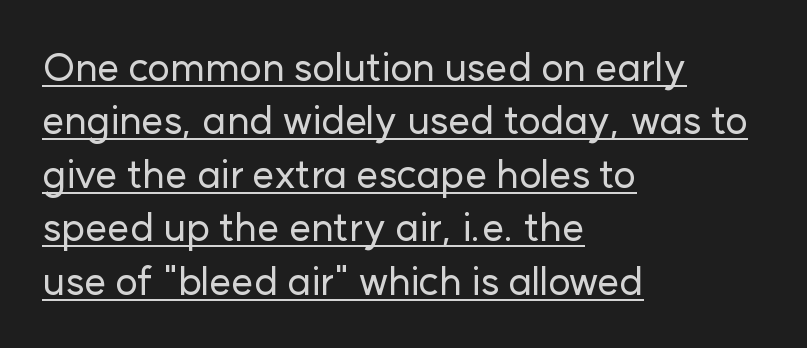
{"serif": "no", "italic": "no", "width": "normal", "stroke_contrast": "low", "x_height": "medium", "monospaced": "no", "underline": "yes", "align": "left", "line_spacing": "normal", "line_spacing_ratio": 1.37, "letter_spacing": "normal", "letter_spacing_em": 0.0, "glyph_px": 39}
